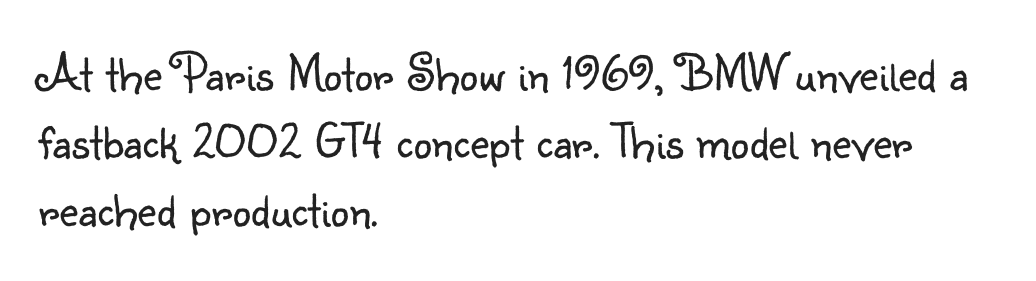
Q: Is the text bold? A: No.
Q: Is the text italic (slanted)? A: No, it is upright.
Q: Is the typeface a serif or a sans-serif typeface? A: Sans-serif.
Q: Is the text underlined? A: No.
Q: How is the paragraph aligned? A: Left-aligned.
Q: Is the spacing between letters normal or unusually wide? A: Normal.
Q: Is the spacing between lines tight, normal or loose? A: Normal.
Q: Width (condensed, normal, or wide)? A: Normal.
Q: Stroke contrast? A: Low.
Q: x-height? A: Small.
Q: Monospaced? A: No.
